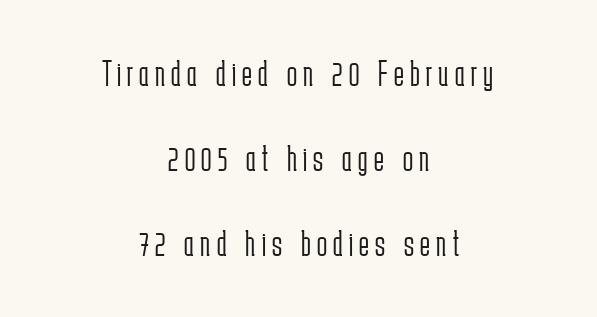
Q: Is the text bold? A: No.
Q: Is the text italic (slanted)? A: No, it is upright.
Q: Is the typeface a serif or a sans-serif typeface? A: Sans-serif.
Q: Is the text underlined? A: No.
Q: How is the paragraph aligned? A: Centered.
Q: Is the spacing between lines tight, normal or loose? A: Loose.
Q: Width (condensed, normal, or wide)? A: Condensed.
Q: Stroke contrast? A: Low.
Q: x-height? A: Medium.
Q: Monospaced? A: No.
